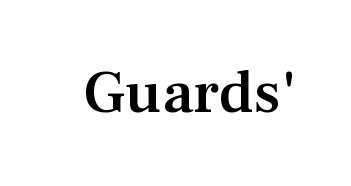
The gap between lines stays unmarked. Stroke terminals: seriffed. Tracking here is standard; glyphs follow each other at the usual distance. Do the characters align in a grid? No, the font is proportional.
